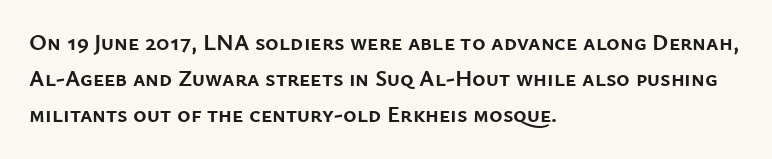
Notice how descenders clear the ascenders below comfortably — that's standard leading. The sample has been set heavy, in full bold. Italic? Not at all — the glyphs are vertical. A bare baseline throughout the passage. The rag falls on the right side of this text block. Inter-character spacing is left at the font's built-in metrics.
